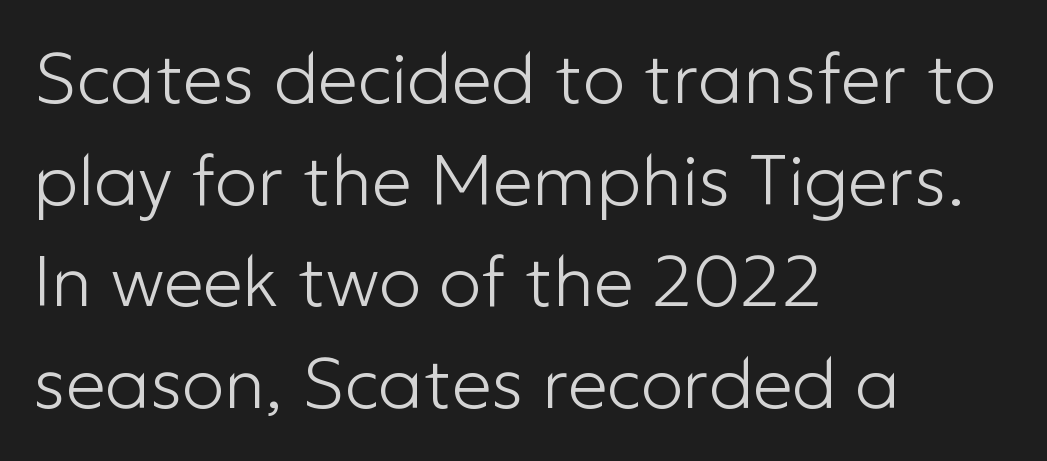
The image shows 71 px light sans-serif type, upright; set left-aligned, normal line spacing (1.43x), normal letter spacing, not underlined; low stroke contrast and a medium x-height.
